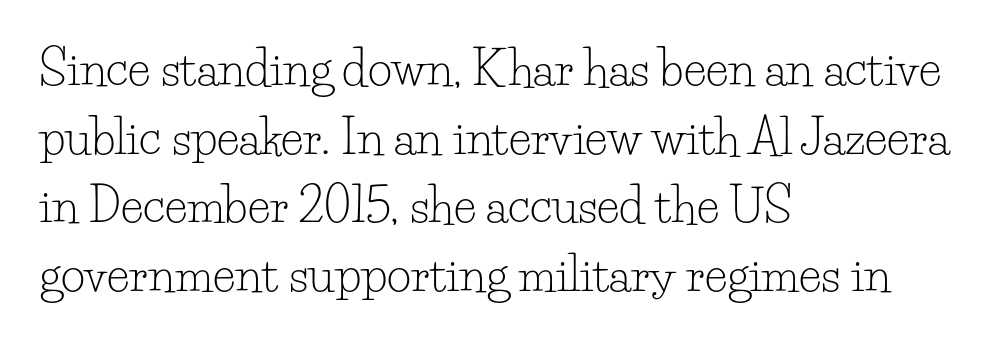
The text block is weighted toward the left margin, trailing off unevenly rightward. The letterforms sit shoulder to shoulder at normal distance. The strip under each line holds only bare page. The font is comparable to plain body text, perhaps lighter.
